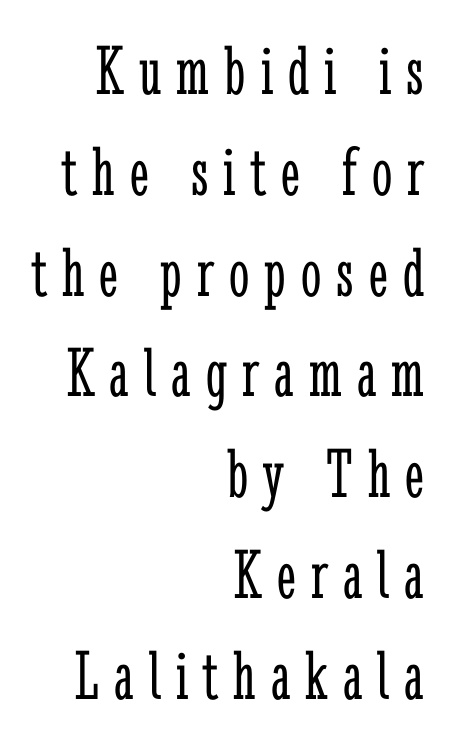
{"serif": "yes", "italic": "no", "bold": "no", "weight": "light", "width": "condensed", "stroke_contrast": "low", "x_height": "medium", "monospaced": "no", "underline": "no", "align": "right", "line_spacing": "normal", "line_spacing_ratio": 1.4, "letter_spacing": "wide", "letter_spacing_em": 0.21, "glyph_px": 72}
